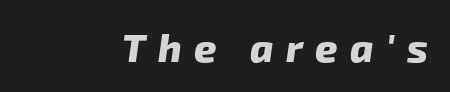
{"serif": "no", "bold": "yes", "weight": "heavy", "width": "normal", "stroke_contrast": "low", "x_height": "medium", "monospaced": "no", "underline": "no", "letter_spacing": "wide", "letter_spacing_em": 0.32, "glyph_px": 39}
